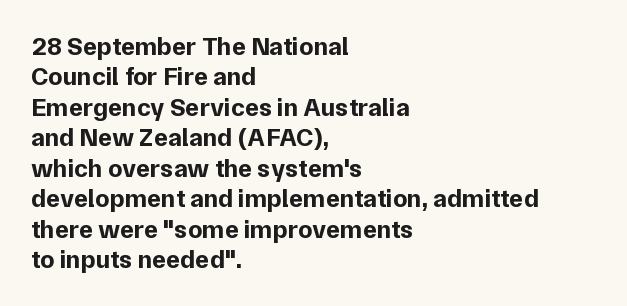
The image shows 26 px bold type, upright; set left-aligned, line spacing 1.17x, normal letter spacing, not underlined.
